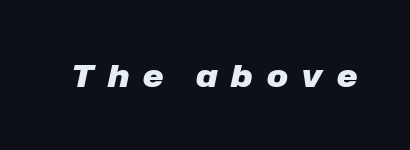
Do the characters align in a grid? No, the font is proportional. This sample uses an oblique cut, with every glyph tilted off the vertical. Words appear elongated and porous because spacing is wide. Is the type bold? Yes — the strokes are clearly thick and heavy. This rendering features lettering with no underline.
